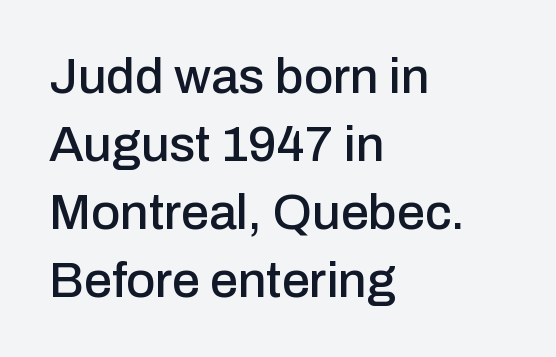
Q: Is the text italic (slanted)? A: No, it is upright.
Q: Is the typeface a serif or a sans-serif typeface? A: Sans-serif.
Q: Is the text underlined? A: No.
Q: How is the paragraph aligned? A: Left-aligned.
Q: Is the spacing between letters normal or unusually wide? A: Normal.
Q: Is the spacing between lines tight, normal or loose? A: Normal.
Q: Width (condensed, normal, or wide)? A: Normal.
Q: Stroke contrast? A: Low.
Q: x-height? A: Medium.
Q: Monospaced? A: No.
